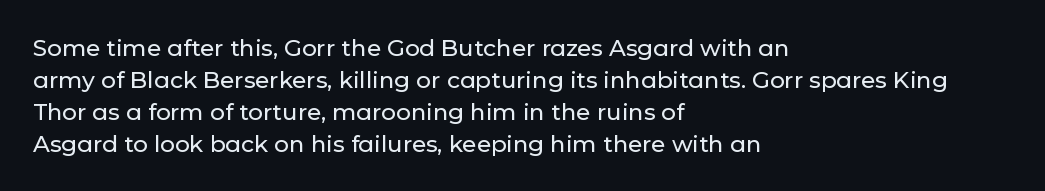
{"italic": "no", "underline": "no", "align": "left", "line_spacing": "normal", "line_spacing_ratio": 1.39, "letter_spacing": "normal", "letter_spacing_em": 0.0, "glyph_px": 23}
